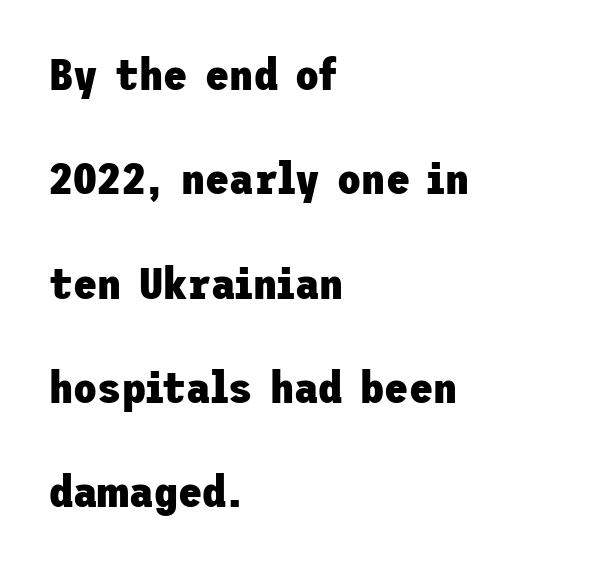
When letters stand straight like this, we call the style roman or upright. Letterform terminals end flat and unadorned throughout the passage. Honestly, there is no underline to notice here at all. The ragged edge is on the right, which tells us the setting is flush left.
